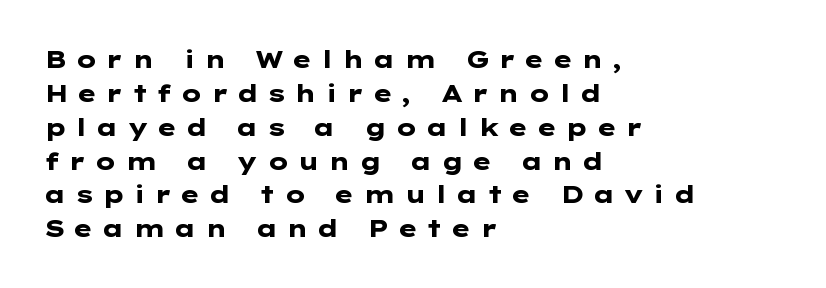
{"italic": "no", "bold": "yes", "underline": "no", "align": "left", "line_spacing": "normal", "line_spacing_ratio": 1.41, "letter_spacing": "wide", "letter_spacing_em": 0.33, "glyph_px": 24}
